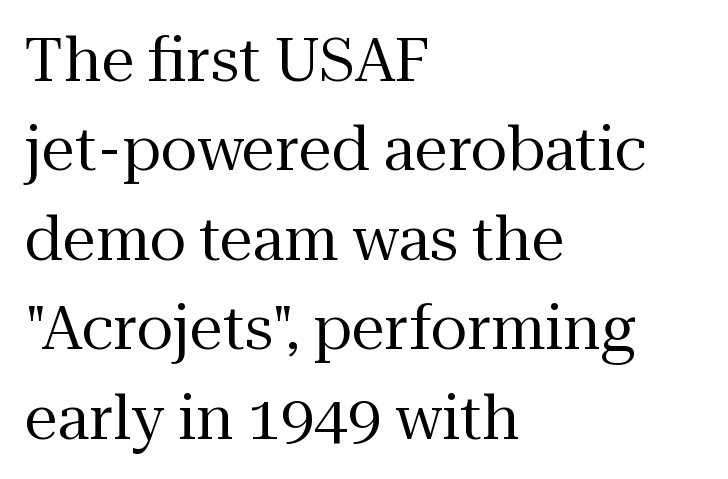
Q: Is the text bold? A: No.
Q: Is the text italic (slanted)? A: No, it is upright.
Q: Is the typeface a serif or a sans-serif typeface? A: Serif.
Q: Is the text underlined? A: No.
Q: How is the paragraph aligned? A: Left-aligned.
Q: Is the spacing between letters normal or unusually wide? A: Normal.
Q: Is the spacing between lines tight, normal or loose? A: Normal.
Q: Width (condensed, normal, or wide)? A: Normal.
Q: Stroke contrast? A: Medium.
Q: x-height? A: Medium.
Q: Monospaced? A: No.
